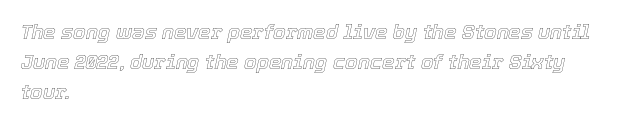
The rendering uses a moderate line-height, typical for paragraphs. Inter-character spacing is left at the font's built-in metrics. Would a proofreader flag this as italicized? Yes. Notice how the passage keeps a crisp vertical edge on the left only. The strip under each line holds only bare page.
